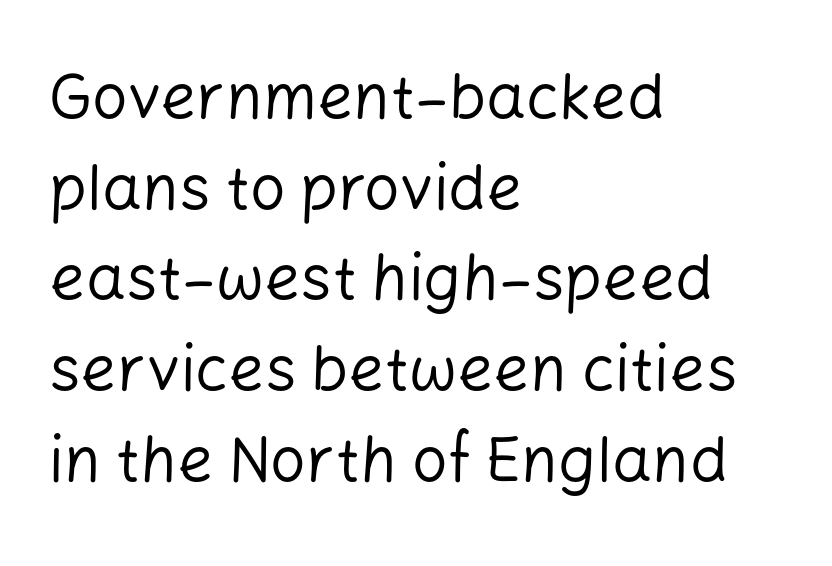
Q: Is the text bold? A: No.
Q: Is the text italic (slanted)? A: No, it is upright.
Q: Is the typeface a serif or a sans-serif typeface? A: Sans-serif.
Q: Is the text underlined? A: No.
Q: How is the paragraph aligned? A: Left-aligned.
Q: Is the spacing between letters normal or unusually wide? A: Normal.
Q: Is the spacing between lines tight, normal or loose? A: Normal.
Q: Width (condensed, normal, or wide)? A: Normal.
Q: Stroke contrast? A: Low.
Q: x-height? A: Medium.
Q: Monospaced? A: No.
